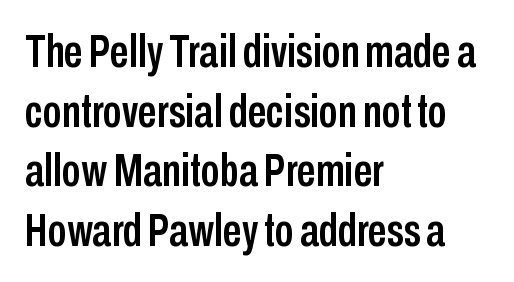
Q: Is the text italic (slanted)? A: No, it is upright.
Q: Is the typeface a serif or a sans-serif typeface? A: Sans-serif.
Q: Is the text underlined? A: No.
Q: How is the paragraph aligned? A: Left-aligned.
Q: Is the spacing between letters normal or unusually wide? A: Normal.
Q: Is the spacing between lines tight, normal or loose? A: Normal.
Q: Width (condensed, normal, or wide)? A: Condensed.
Q: Stroke contrast? A: Low.
Q: x-height? A: Medium.
Q: Monospaced? A: No.
